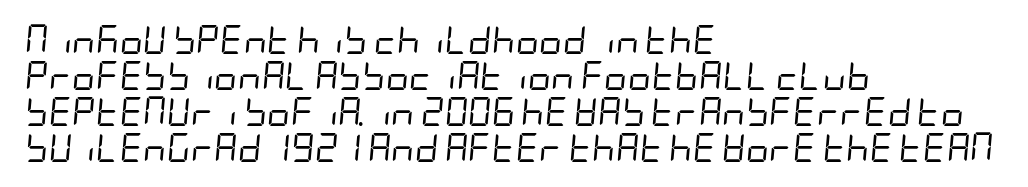
{"italic": "yes", "lean": "right", "slant_degrees": 5, "bold": "no", "weight": "regular", "width": "condensed", "stroke_contrast": "low", "x_height": "large", "underline": "no", "align": "left", "line_spacing_ratio": 1.24, "letter_spacing": "normal", "letter_spacing_em": 0.0, "glyph_px": 29}
